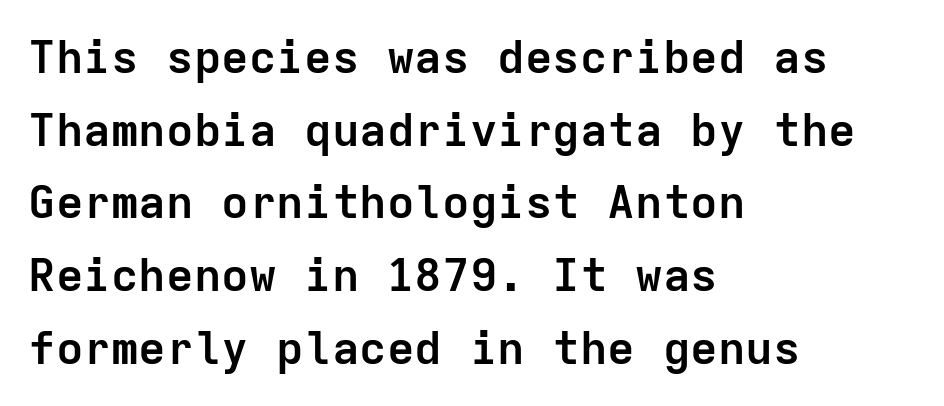
The letters march in equal steps, a hallmark of fixed-pitch type. The rendering shows plain stroke endings on the letterforms — a sans-serif design. Is the type bold? Yes — the strokes are clearly thick and heavy. You can tell it's not italic because the verticals are truly vertical.
